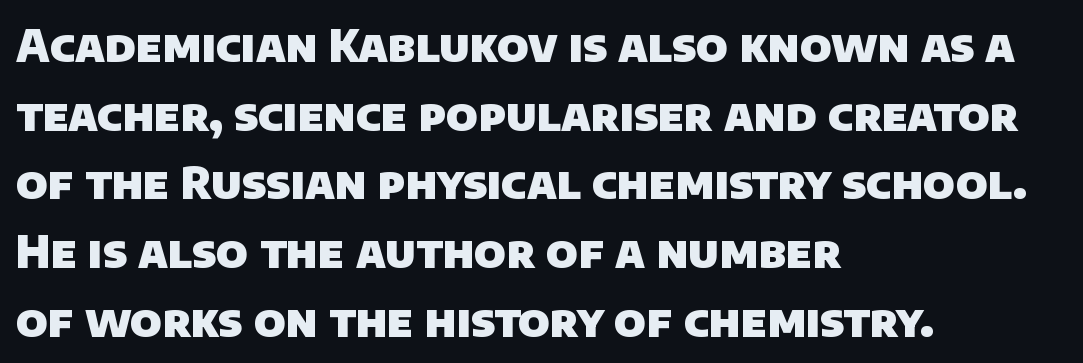
The image shows 44 px heavy sans-serif type; set left-aligned, normal line spacing (1.56x), normal letter spacing, not underlined; low stroke contrast and a large x-height.
